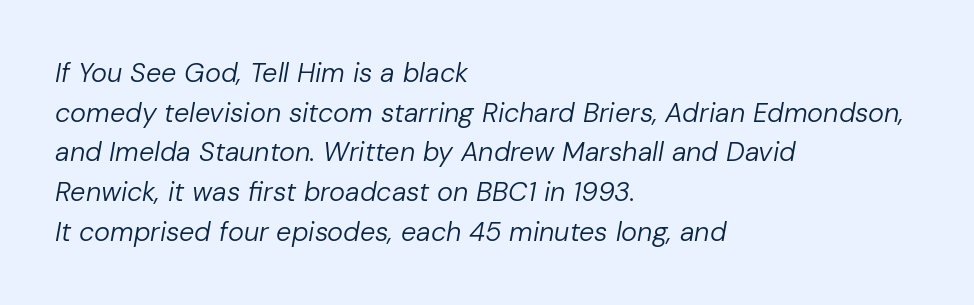
Line starts are locked; line ends wander. The vertical gap from one line to the next is medium. What stands out about the letter spacing? Nothing — it is the standard amount. Heft: none added — not bold. Underline: absent.
